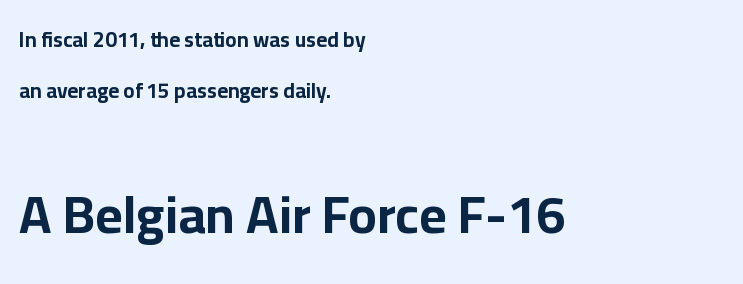
Q: Is the text bold? A: Yes.
Q: Is the text italic (slanted)? A: No, it is upright.
Q: Is the typeface a serif or a sans-serif typeface? A: Sans-serif.
Q: Is the text underlined? A: No.
Q: How is the paragraph aligned? A: Left-aligned.
Q: Is the spacing between letters normal or unusually wide? A: Normal.
Q: Is the spacing between lines tight, normal or loose? A: Loose.
Q: Which block of text is set in a larger size, the first (top) or the second (bottom)? A: The second (bottom) one.
Q: Width (condensed, normal, or wide)? A: Normal.
Q: Stroke contrast? A: Low.
Q: x-height? A: Medium.
Q: Monospaced? A: No.
